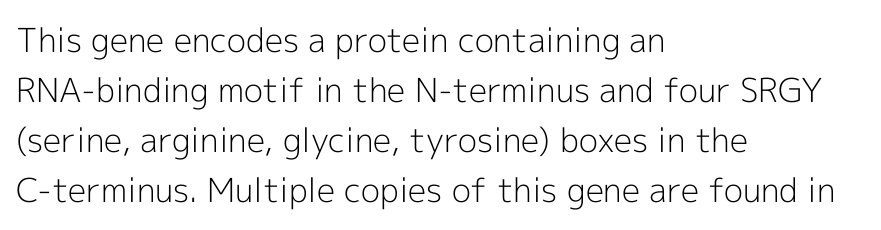
{"serif": "no", "italic": "no", "bold": "no", "weight": "light", "width": "normal", "x_height": "medium", "monospaced": "no", "underline": "no", "align": "left", "line_spacing": "normal", "line_spacing_ratio": 1.52, "letter_spacing": "normal", "letter_spacing_em": 0.0, "glyph_px": 33}
